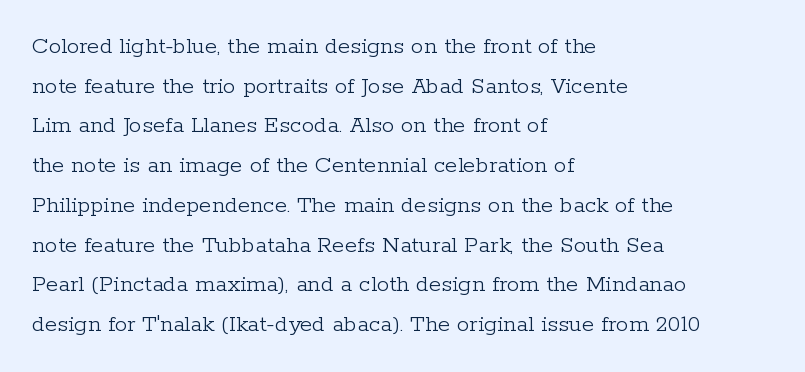
The image shows 25 px text type, upright; set left-aligned, normal line spacing (1.59x), normal letter spacing, not underlined.
